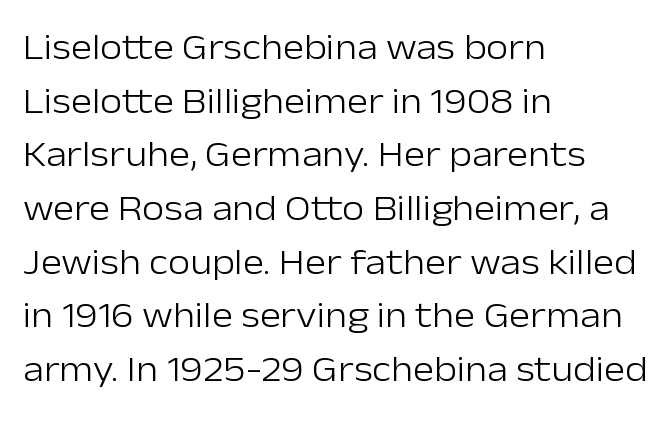
Stroke thickness stays within the range of a standard reading face or lighter. The letters sit at their default tracking, neither squeezed nor spread. The paragraph has a hard left edge and a soft right edge. The type family on display is of the sans-serif kind.
